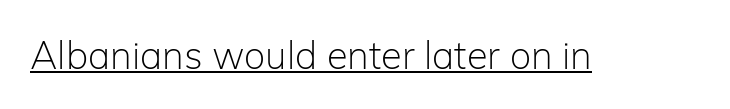
Q: Is the text bold? A: No.
Q: Is the text italic (slanted)? A: No, it is upright.
Q: Is the typeface a serif or a sans-serif typeface? A: Sans-serif.
Q: Is the text underlined? A: Yes.
Q: Is the spacing between letters normal or unusually wide? A: Normal.
Q: Width (condensed, normal, or wide)? A: Normal.
Q: Stroke contrast? A: Low.
Q: x-height? A: Medium.
Q: Monospaced? A: No.
